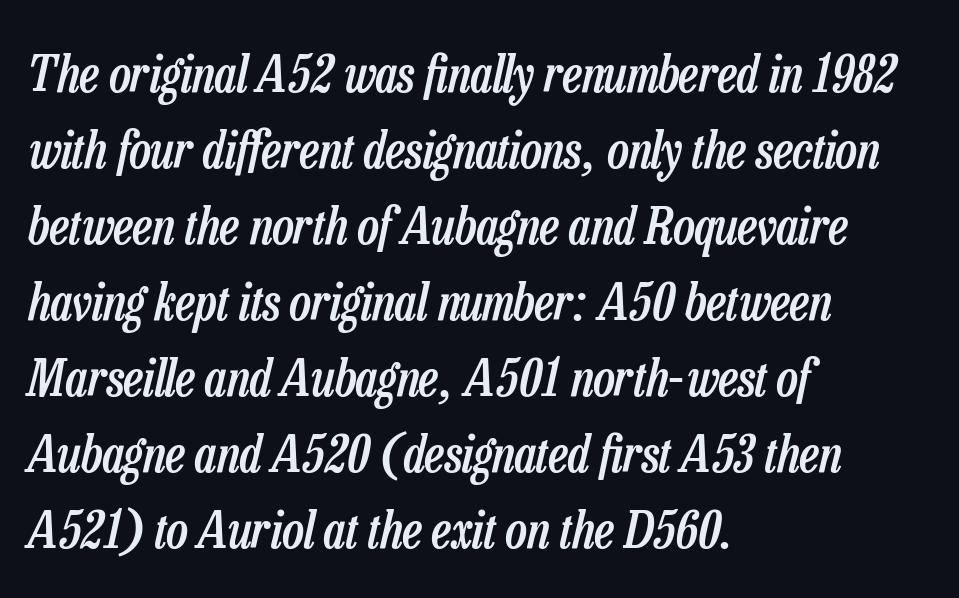
Q: Is the text bold? A: Semi-bold.
Q: Is the text italic (slanted)? A: Yes, it leans right by about 13 degrees.
Q: Is the text underlined? A: No.
Q: How is the paragraph aligned? A: Left-aligned.
Q: Is the spacing between letters normal or unusually wide? A: Normal.
Q: Is the spacing between lines tight, normal or loose? A: Normal.
Q: Width (condensed, normal, or wide)? A: Condensed.
Q: Stroke contrast? A: Low.
Q: x-height? A: Medium.
Q: Monospaced? A: No.
